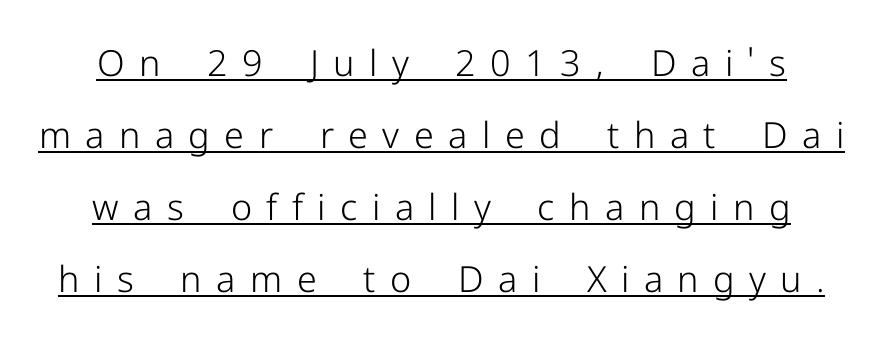
Q: Is the text bold? A: No.
Q: Is the text italic (slanted)? A: No, it is upright.
Q: Is the typeface a serif or a sans-serif typeface? A: Sans-serif.
Q: Is the text underlined? A: Yes.
Q: Is the spacing between letters normal or unusually wide? A: Unusually wide.
Q: Is the spacing between lines tight, normal or loose? A: Loose.
Q: Width (condensed, normal, or wide)? A: Normal.
Q: Stroke contrast? A: Low.
Q: x-height? A: Medium.
Q: Monospaced? A: No.
